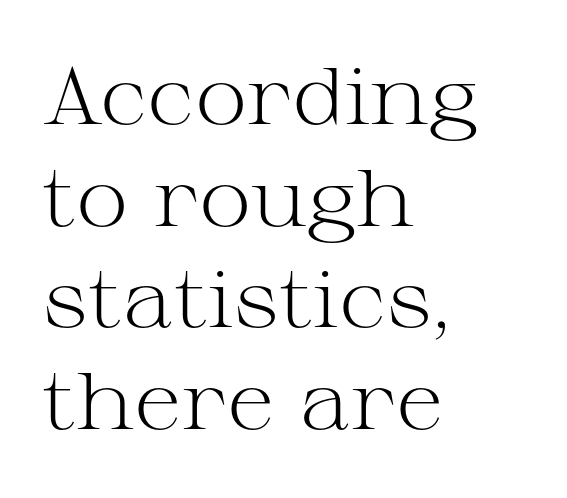
{"serif": "yes", "italic": "no", "bold": "no", "weight": "light", "width": "wide", "stroke_contrast": "medium", "x_height": "medium", "monospaced": "no", "underline": "no", "align": "left", "line_spacing": "normal", "line_spacing_ratio": 1.27, "letter_spacing": "normal", "letter_spacing_em": 0.0, "glyph_px": 80}
